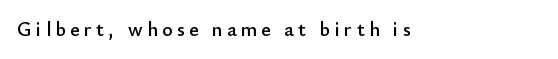
The image shows 20 px text type, upright; set unusually wide letter spacing (+0.22 em), not underlined.
